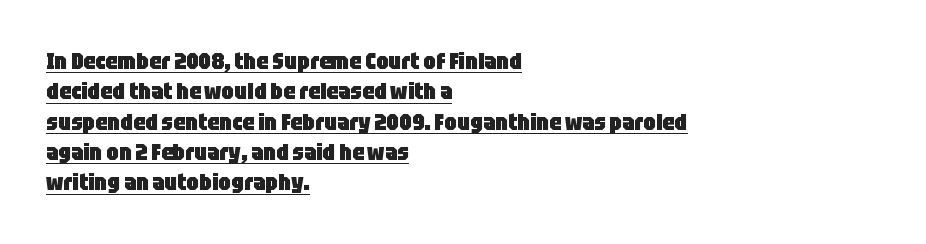
The image shows 23 px bold type, upright; set left-aligned, normal line spacing (1.32x), normal letter spacing, underlined.
